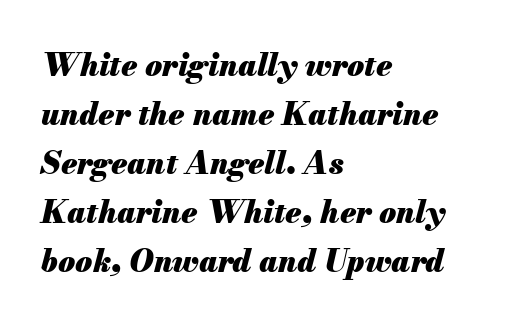
The characters look thick and weighty, a clear bold. Think of a printed novel: that variable character pitch is what you see here. The zone under the glyphs is completely vacant. The typesetter chose a ragged-right arrangement here.
